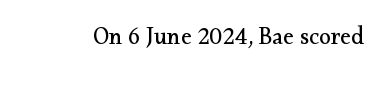
The image shows 24 px text type, upright; set normal letter spacing, not underlined.
